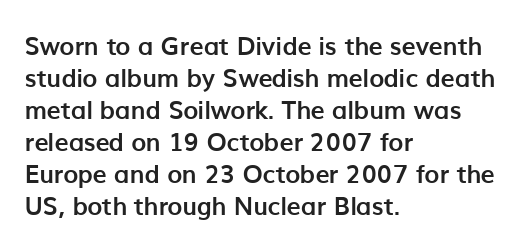
The typesetter chose a ragged-right arrangement here. The line texture is even and compact thanks to regular tracking. Summary of weight: heavy, a full bold. Vertically, the passage feels balanced, rows spaced as you'd expect. In terms of posture, this sample is upright.
